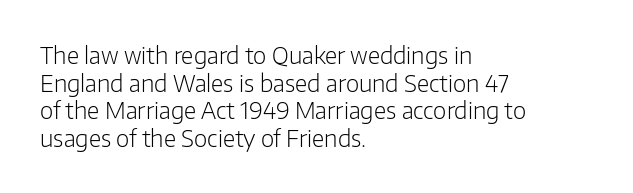
The image shows 23 px text type, upright; set left-aligned, line spacing 1.2x, normal letter spacing, not underlined.
